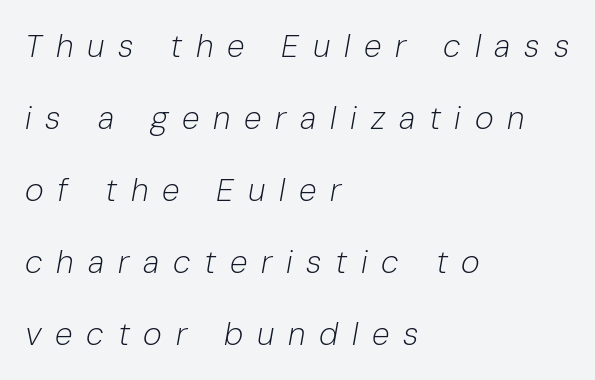
The image shows 32 px light type, italic (leaning right); set left-aligned, loose line spacing (2.25x), unusually wide letter spacing (+0.43 em), not underlined; low stroke contrast and a medium x-height.
